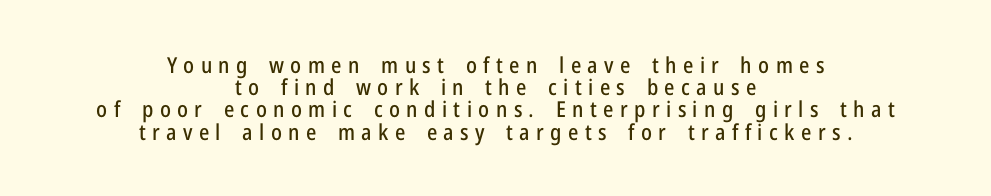
The image shows 22 px text type, upright; set centered, tight line spacing (1.01x), unusually wide letter spacing (+0.29 em), not underlined.
